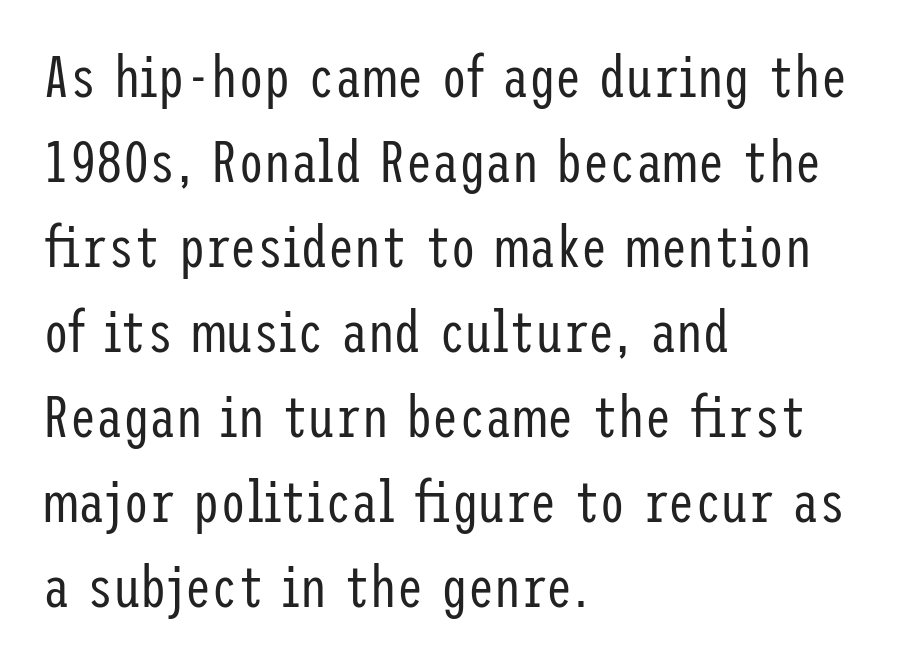
{"serif": "no", "italic": "no", "bold": "no", "weight": "regular", "width": "condensed", "stroke_contrast": "low", "x_height": "medium", "underline": "no", "align": "left", "line_spacing": "normal", "line_spacing_ratio": 1.44, "letter_spacing": "normal", "letter_spacing_em": 0.0, "glyph_px": 59}
